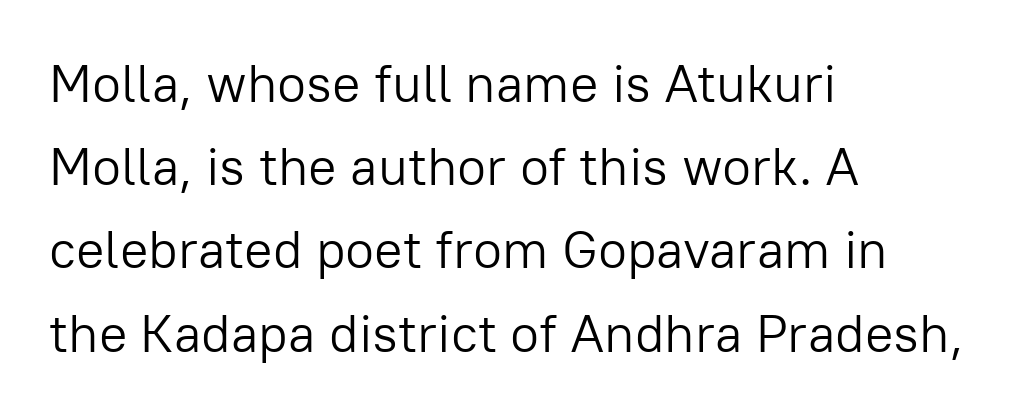
The image shows 53 px light sans-serif type, upright; set left-aligned, normal line spacing (1.57x), normal letter spacing, not underlined; low stroke contrast and a medium x-height.
